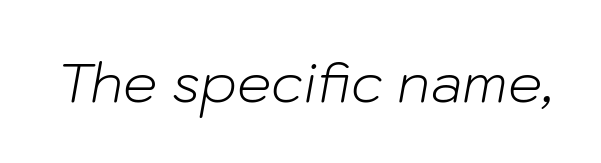
The image shows 54 px light type, italic (leaning right); set normal letter spacing, not underlined; low stroke contrast and a medium x-height.
